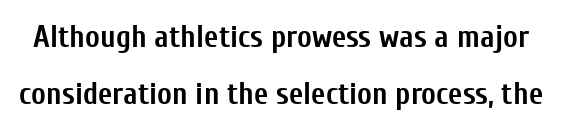
{"serif": "no", "italic": "no", "bold": "yes", "weight": "semibold", "width": "condensed", "stroke_contrast": "low", "x_height": "medium", "monospaced": "no", "underline": "no", "line_spacing_ratio": 1.83, "letter_spacing": "normal", "letter_spacing_em": 0.0, "glyph_px": 31}
